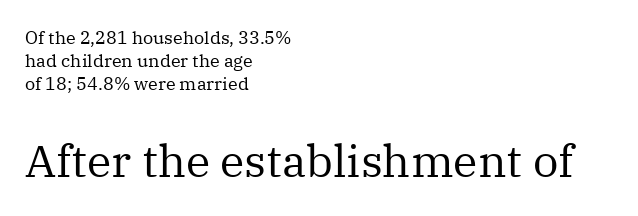
The image shows 45 px regular-weight serif type, upright; set left-aligned, normal line spacing (1.28x), normal letter spacing, not underlined; the second (bottom) block is 2.5x larger; medium stroke contrast and a medium x-height.
